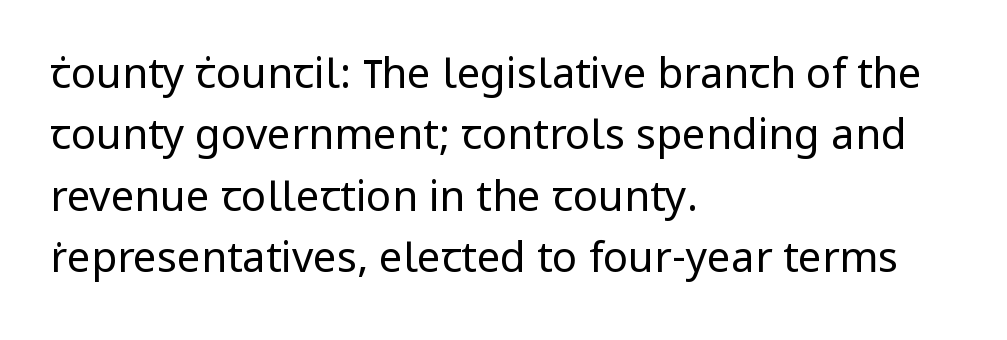
Vertical stems look standard width or narrower in stroke. The font's upright variant was chosen for this text. Regular leading. Each row of text sits above clean, open space.
